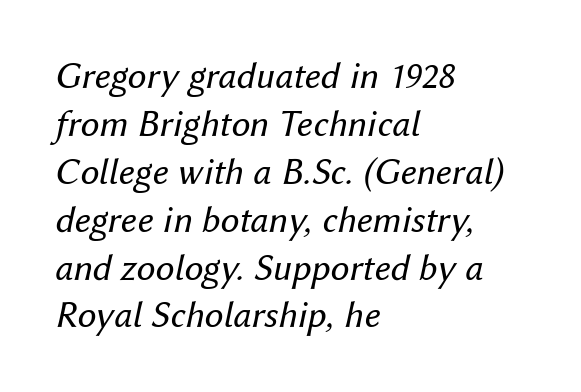
{"italic": "yes", "lean": "right", "slant_degrees": 12, "bold": "no", "weight": "regular", "width": "normal", "stroke_contrast": "medium", "x_height": "medium", "monospaced": "no", "underline": "no", "align": "left", "line_spacing": "normal", "line_spacing_ratio": 1.26, "letter_spacing": "normal", "letter_spacing_em": 0.0, "glyph_px": 38}
